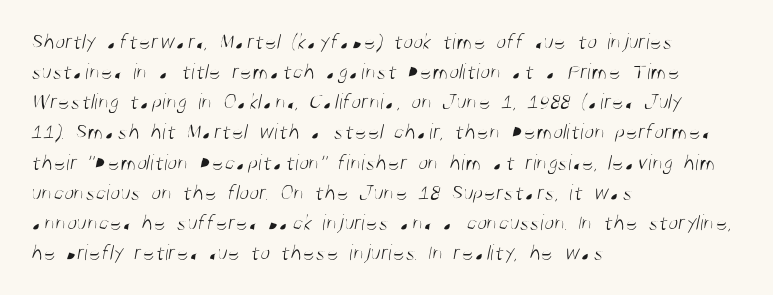
The gaps between neighbouring characters are ordinary and unremarkable. Left-aligned paragraph, ragged on the right. Weight: in the light-to-regular range. Honestly, there is no underline to notice here at all. These lines sit exactly where default settings would place them.
